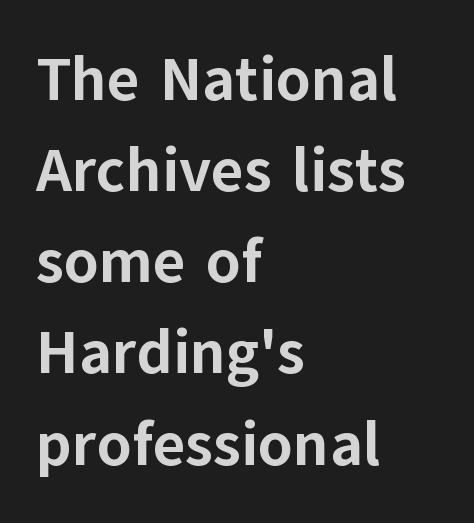
The image shows 62 px bold sans-serif type, upright; set left-aligned, normal line spacing (1.47x), normal letter spacing, not underlined; low stroke contrast and a medium x-height.
